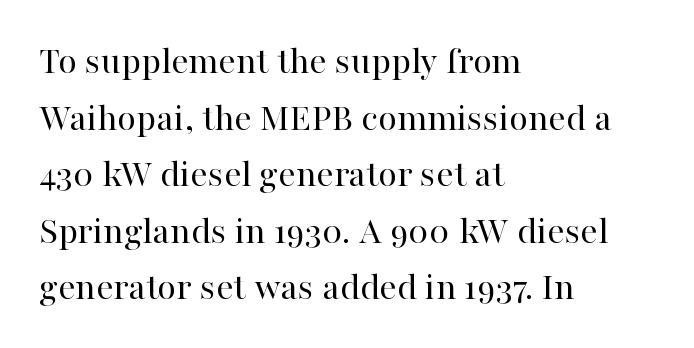
Q: Is the text bold? A: No.
Q: Is the text italic (slanted)? A: No, it is upright.
Q: Is the typeface a serif or a sans-serif typeface? A: Serif.
Q: Is the text underlined? A: No.
Q: How is the paragraph aligned? A: Left-aligned.
Q: Is the spacing between letters normal or unusually wide? A: Normal.
Q: Is the spacing between lines tight, normal or loose? A: Normal.
Q: Width (condensed, normal, or wide)? A: Normal.
Q: Stroke contrast? A: High.
Q: x-height? A: Medium.
Q: Monospaced? A: No.
